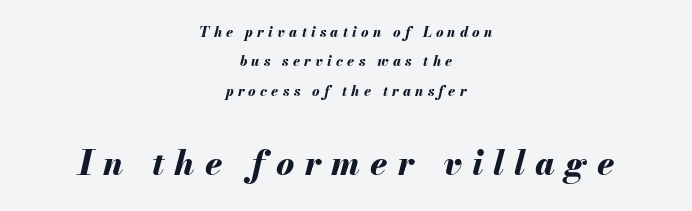
{"italic": "yes", "lean": "right", "slant_degrees": 13, "bold": "yes", "weight": "bold", "width": "normal", "stroke_contrast": "medium", "x_height": "small", "monospaced": "no", "underline": "no", "align": "center", "line_spacing": "loose", "line_spacing_ratio": 2.1, "letter_spacing": "wide", "letter_spacing_em": 0.3, "larger_block": "second", "size_ratio": 2.43, "glyph_px": 34}
